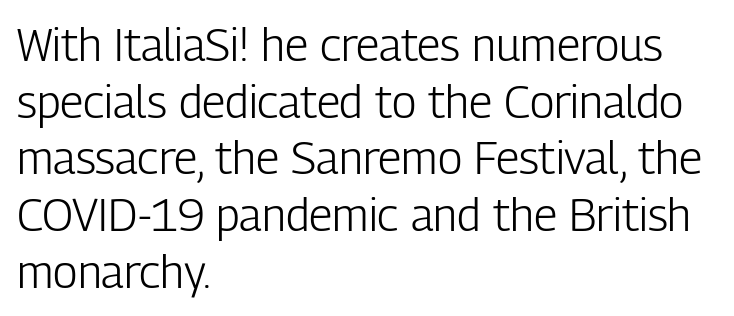
Q: Is the text bold? A: No.
Q: Is the text italic (slanted)? A: No, it is upright.
Q: Is the typeface a serif or a sans-serif typeface? A: Sans-serif.
Q: Is the text underlined? A: No.
Q: How is the paragraph aligned? A: Left-aligned.
Q: Is the spacing between letters normal or unusually wide? A: Normal.
Q: Is the spacing between lines tight, normal or loose? A: Normal.
Q: Width (condensed, normal, or wide)? A: Condensed.
Q: Stroke contrast? A: Low.
Q: x-height? A: Medium.
Q: Monospaced? A: No.
